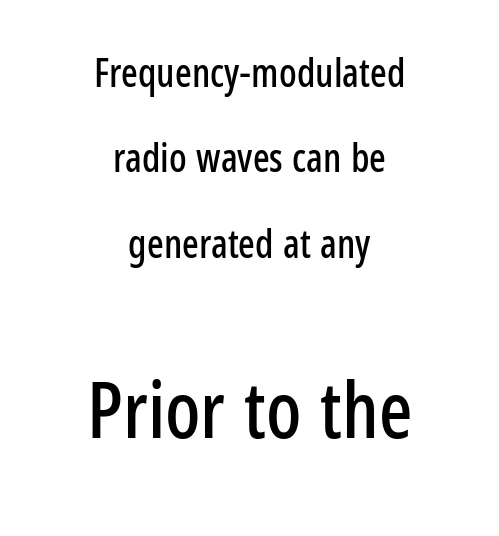
The block sitting lower on the canvas is the one with enlarged characters. Baseline-to-baseline distance is far greater than the letter height. Here the designer chose a conventional face with non-uniform glyph widths. The letters stand upright; this is a roman face. Look at the bottom of the vertical strokes: they stop flat, with no serifs. Descenders hang freely into open space.
